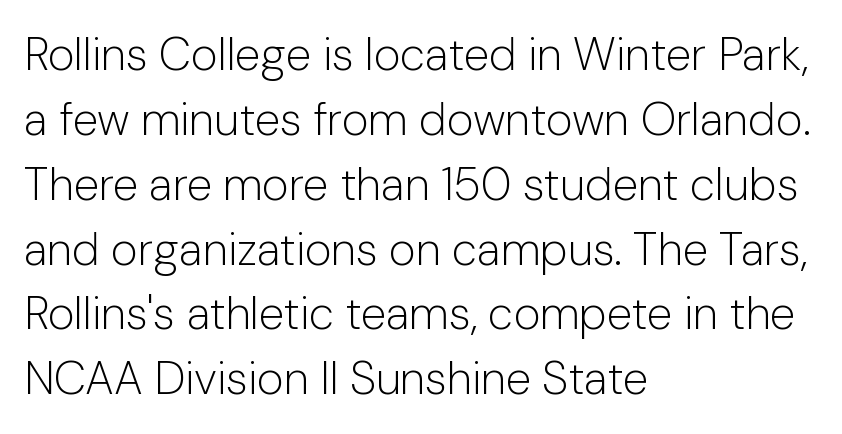
Q: Is the text bold? A: No.
Q: Is the text italic (slanted)? A: No, it is upright.
Q: Is the typeface a serif or a sans-serif typeface? A: Sans-serif.
Q: Is the text underlined? A: No.
Q: How is the paragraph aligned? A: Left-aligned.
Q: Is the spacing between letters normal or unusually wide? A: Normal.
Q: Is the spacing between lines tight, normal or loose? A: Normal.
Q: Width (condensed, normal, or wide)? A: Normal.
Q: Stroke contrast? A: Low.
Q: x-height? A: Medium.
Q: Monospaced? A: No.
